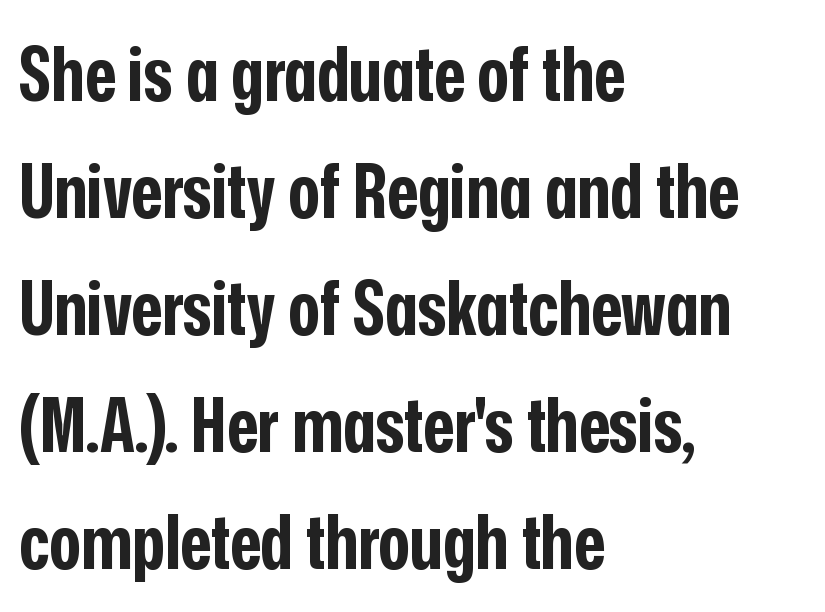
Descenders are the only things crossing below the line. There is no visible air inserted between adjacent glyphs. Regarding serifs, this sample does without them. The passage shown is emphatically bold. These lines were composed using upright roman letters.
